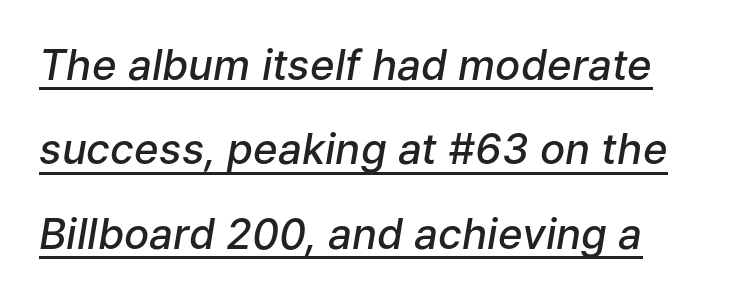
The image shows 42 px semibold type, italic (leaning right); set loose line spacing (2.01x), normal letter spacing, underlined; low stroke contrast and a medium x-height.
